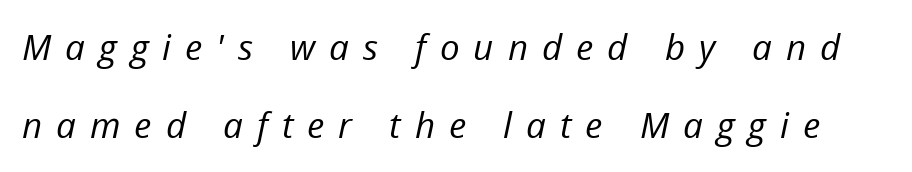
The image shows 35 px regular-weight type, italic (leaning right); set loose line spacing (2.24x), unusually wide letter spacing (+0.4 em), not underlined; low stroke contrast and a medium x-height.
